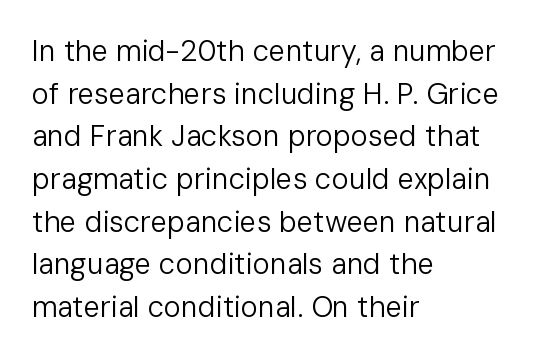
The image shows 29 px regular-weight sans-serif type, upright; set left-aligned, normal line spacing (1.47x), normal letter spacing, not underlined; low stroke contrast and a medium x-height.
